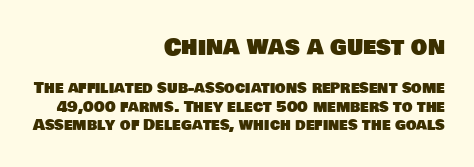
Q: Is the text underlined? A: No.
Q: How is the paragraph aligned? A: Right-aligned.
Q: Is the spacing between letters normal or unusually wide? A: Normal.
Q: Which block of text is set in a larger size, the first (top) or the second (bottom)? A: The first (top) one.
